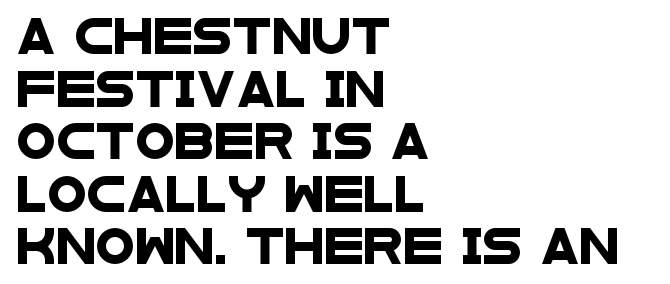
Q: Is the typeface a serif or a sans-serif typeface? A: Sans-serif.
Q: Is the text underlined? A: No.
Q: How is the paragraph aligned? A: Left-aligned.
Q: Is the spacing between letters normal or unusually wide? A: Normal.
Q: Is the spacing between lines tight, normal or loose? A: Normal.
Q: Width (condensed, normal, or wide)? A: Wide.
Q: Stroke contrast? A: Low.
Q: x-height? A: Large.
Q: Monospaced? A: No.
